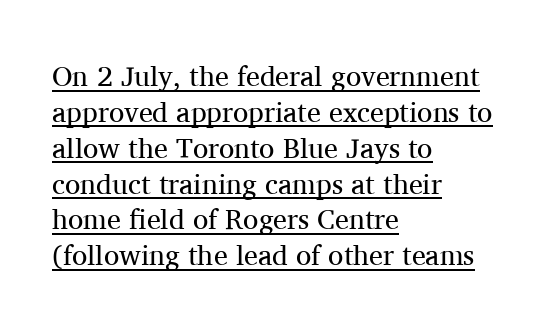
Q: Is the text bold? A: No.
Q: Is the text italic (slanted)? A: No, it is upright.
Q: Is the typeface a serif or a sans-serif typeface? A: Serif.
Q: Is the text underlined? A: Yes.
Q: How is the paragraph aligned? A: Left-aligned.
Q: Is the spacing between letters normal or unusually wide? A: Normal.
Q: Is the spacing between lines tight, normal or loose? A: Normal.
Q: Width (condensed, normal, or wide)? A: Normal.
Q: Stroke contrast? A: Medium.
Q: x-height? A: Medium.
Q: Monospaced? A: No.
